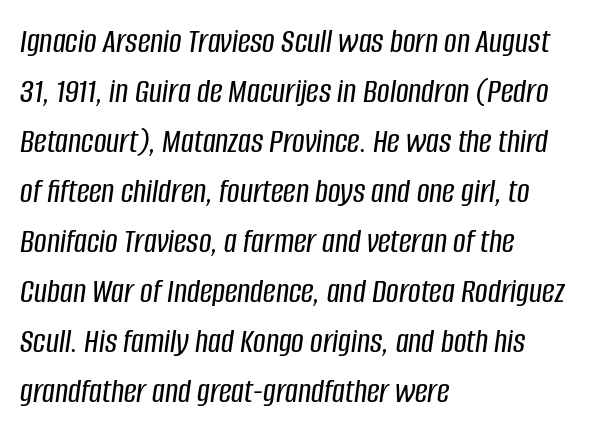
The image shows 35 px condensed type, italic (leaning right); set left-aligned, normal line spacing (1.43x), normal letter spacing, not underlined; low stroke contrast and a large x-height.
